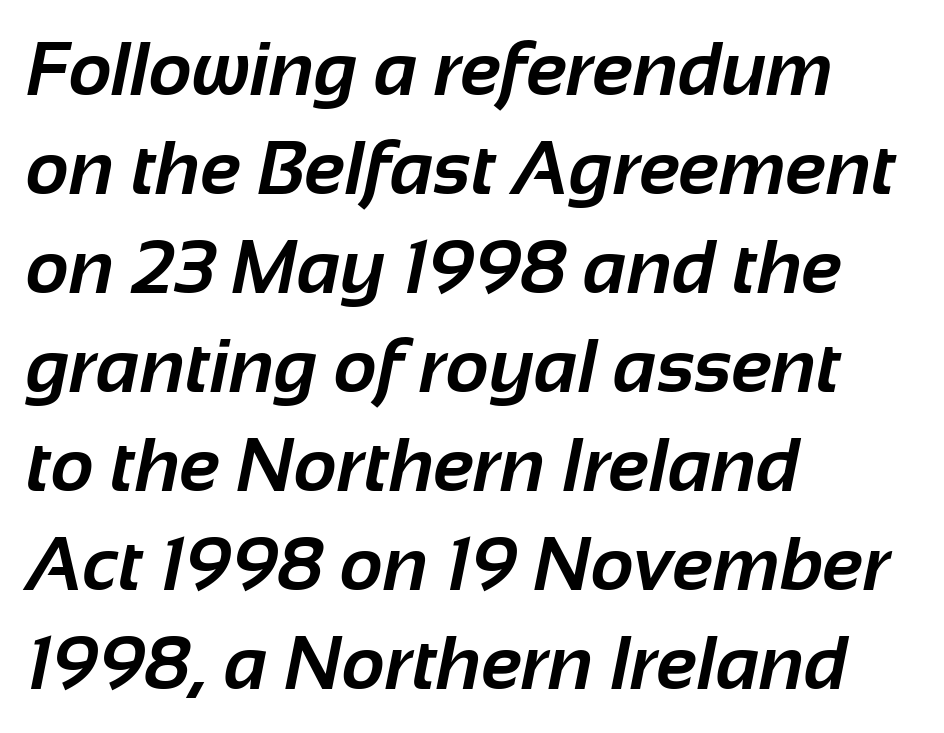
The image shows 75 px bold sans-serif type; set left-aligned, normal line spacing (1.32x), normal letter spacing, not underlined; low stroke contrast and a medium x-height.
